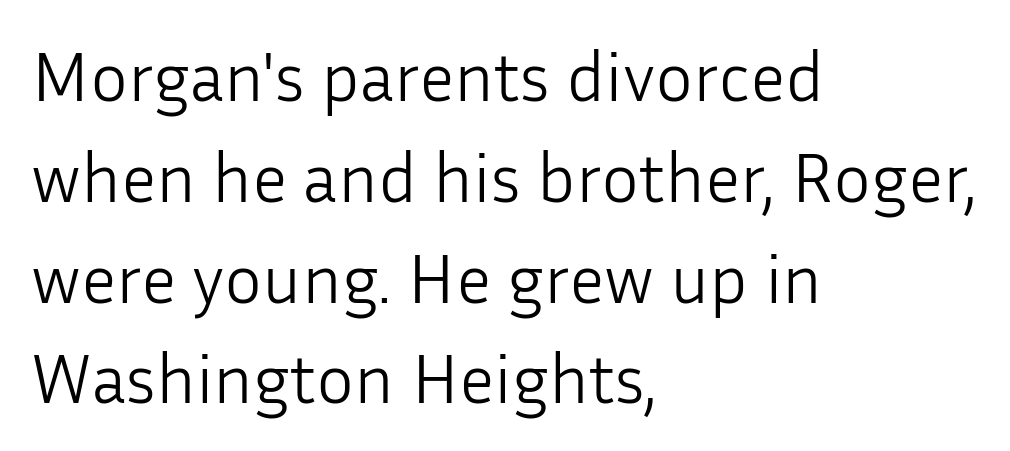
Q: Is the text bold? A: No.
Q: Is the text italic (slanted)? A: No, it is upright.
Q: Is the typeface a serif or a sans-serif typeface? A: Sans-serif.
Q: Is the text underlined? A: No.
Q: How is the paragraph aligned? A: Left-aligned.
Q: Is the spacing between letters normal or unusually wide? A: Normal.
Q: Is the spacing between lines tight, normal or loose? A: Normal.
Q: Width (condensed, normal, or wide)? A: Normal.
Q: Stroke contrast? A: Low.
Q: x-height? A: Medium.
Q: Monospaced? A: No.
